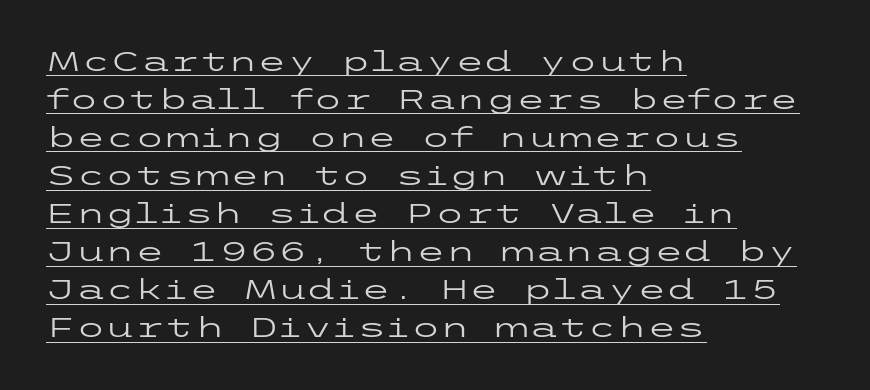
Q: Is the text bold? A: No.
Q: Is the text italic (slanted)? A: No, it is upright.
Q: Is the text underlined? A: Yes.
Q: How is the paragraph aligned? A: Left-aligned.
Q: Is the spacing between letters normal or unusually wide? A: Normal.
Q: Is the spacing between lines tight, normal or loose? A: Normal.
